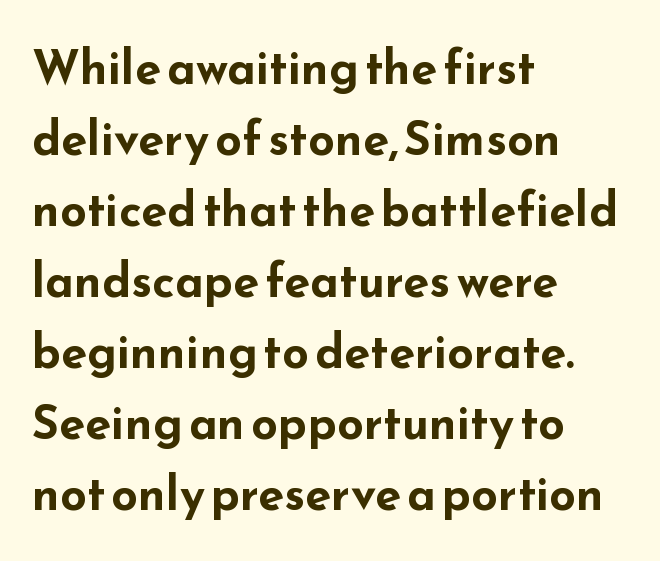
{"serif": "no", "italic": "no", "bold": "yes", "weight": "bold", "width": "wide", "stroke_contrast": "low", "x_height": "small", "monospaced": "no", "underline": "no", "align": "left", "line_spacing": "normal", "line_spacing_ratio": 1.51, "letter_spacing": "normal", "letter_spacing_em": 0.0, "glyph_px": 47}
